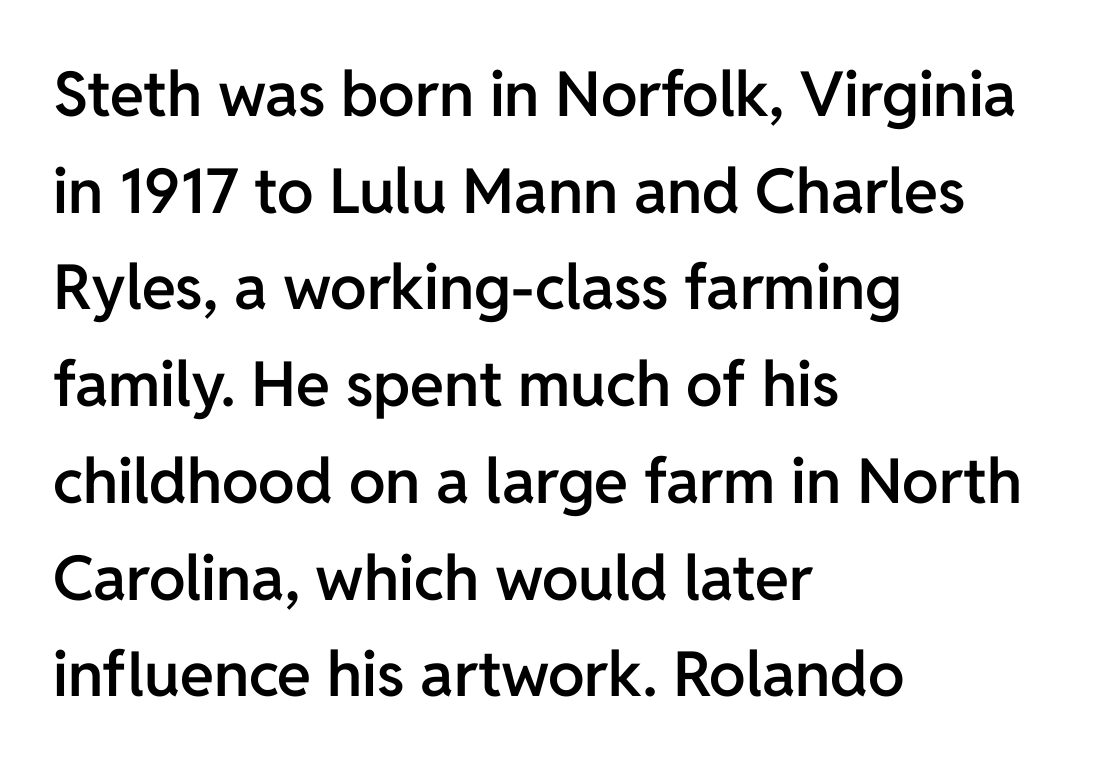
{"serif": "no", "italic": "no", "bold": "semi", "weight": "semibold", "width": "normal", "stroke_contrast": "low", "x_height": "medium", "monospaced": "no", "underline": "no", "align": "left", "line_spacing": "normal", "line_spacing_ratio": 1.56, "letter_spacing": "normal", "letter_spacing_em": 0.0, "glyph_px": 62}
